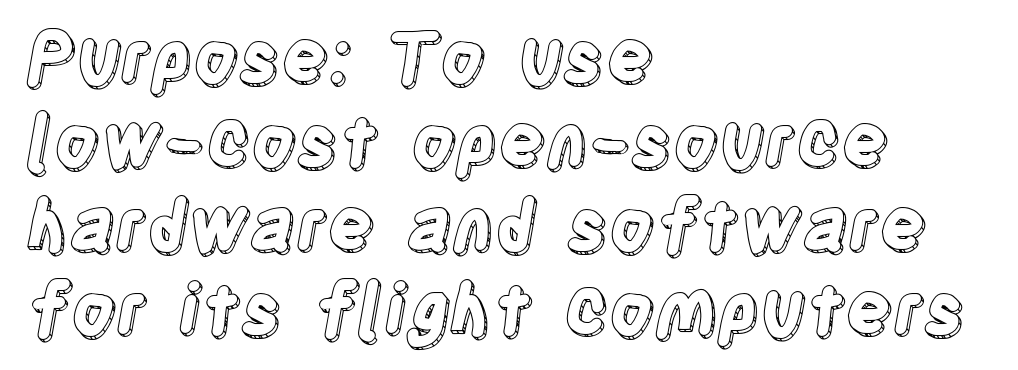
The letters advance in unequal steps, a hallmark of proportional type. Nobody drew a line under any word here. The rag falls on the right side of this text block.
